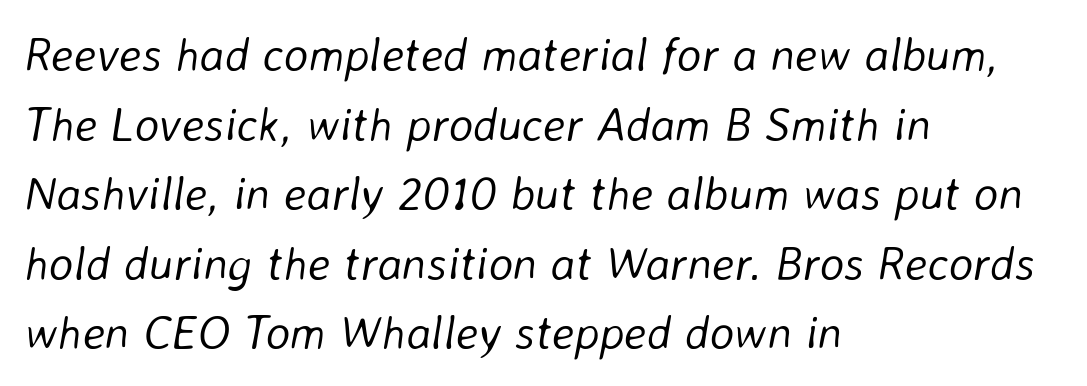
The image shows 47 px light type, italic (leaning right); set left-aligned, normal line spacing (1.48x), normal letter spacing, not underlined; low stroke contrast and a medium x-height.
